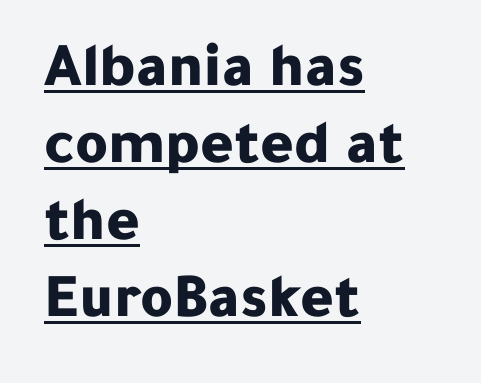
The image shows 63 px bold sans-serif type, upright; set left-aligned, line spacing 1.22x, normal letter spacing, underlined; low stroke contrast and a medium x-height.
